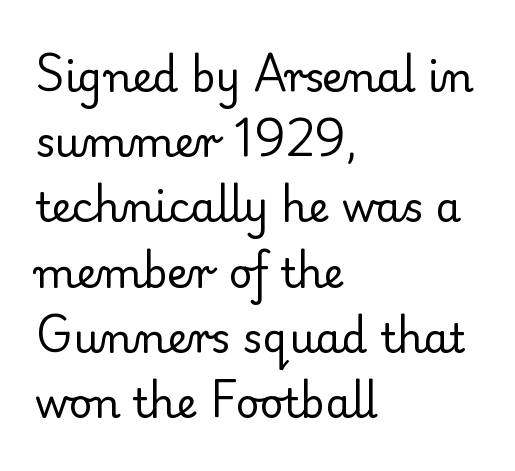
{"serif": "yes", "italic": "no", "bold": "no", "weight": "regular", "width": "normal", "stroke_contrast": "low", "x_height": "small", "monospaced": "no", "underline": "no", "align": "left", "line_spacing": "normal", "line_spacing_ratio": 1.59, "letter_spacing": "normal", "letter_spacing_em": 0.0, "glyph_px": 41}
